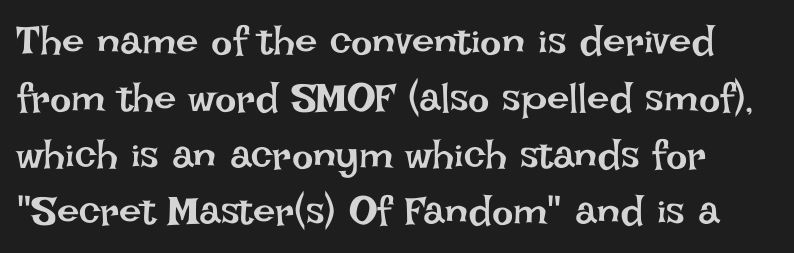
Varying glyph widths throughout — classic text-font behaviour. When letters stand straight like this, we call the style roman or upright. Evenly set lines give the paragraph a standard silhouette. Underlining? Definitely not there. Inter-character spacing is left at the font's built-in metrics. Summary of weight: not heavy and not bold.
